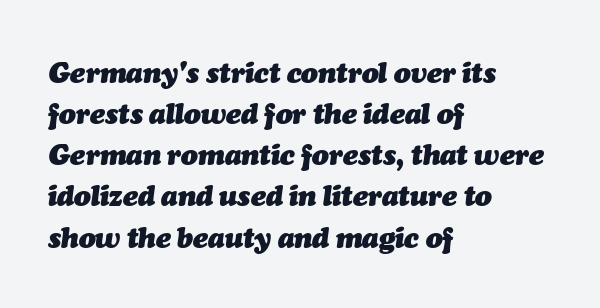
Q: Is the text bold? A: Yes.
Q: Is the text italic (slanted)? A: Yes, it leans right by about 7 degrees.
Q: Is the text underlined? A: No.
Q: How is the paragraph aligned? A: Left-aligned.
Q: Is the spacing between letters normal or unusually wide? A: Normal.
Q: Is the spacing between lines tight, normal or loose? A: Normal.
Q: Width (condensed, normal, or wide)? A: Normal.
Q: Stroke contrast? A: Medium.
Q: x-height? A: Medium.
Q: Monospaced? A: No.
